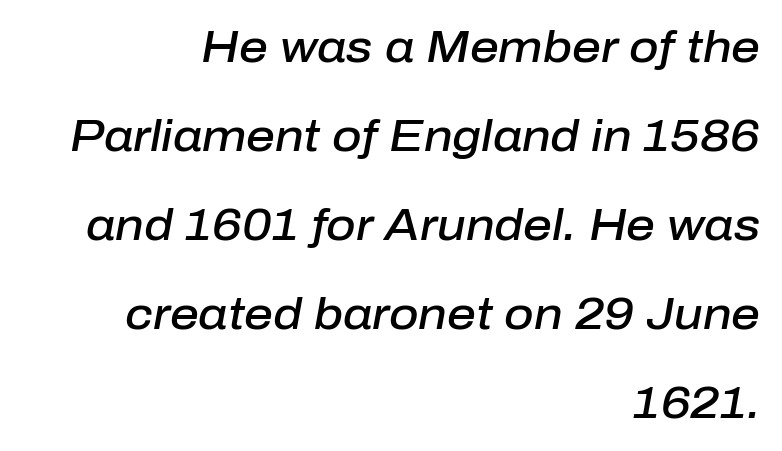
{"italic": "yes", "lean": "right", "slant_degrees": 10, "bold": "semi", "weight": "semibold", "width": "normal", "stroke_contrast": "low", "x_height": "medium", "monospaced": "no", "underline": "no", "align": "right", "line_spacing": "loose", "line_spacing_ratio": 1.98, "letter_spacing": "normal", "letter_spacing_em": 0.0, "glyph_px": 45}
